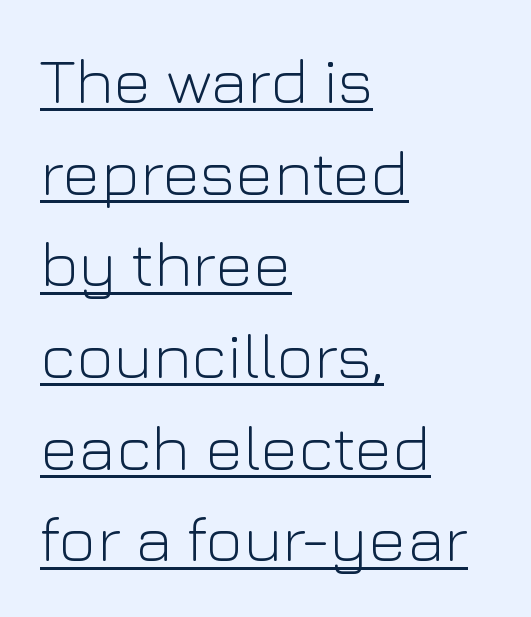
Q: Is the text bold? A: No.
Q: Is the text italic (slanted)? A: No, it is upright.
Q: Is the typeface a serif or a sans-serif typeface? A: Sans-serif.
Q: Is the text underlined? A: Yes.
Q: How is the paragraph aligned? A: Left-aligned.
Q: Is the spacing between letters normal or unusually wide? A: Normal.
Q: Is the spacing between lines tight, normal or loose? A: Normal.
Q: Width (condensed, normal, or wide)? A: Normal.
Q: Stroke contrast? A: Low.
Q: x-height? A: Medium.
Q: Monospaced? A: No.
